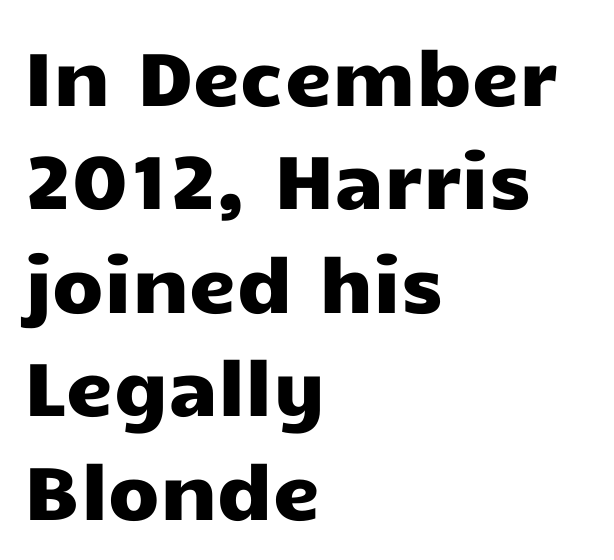
The image shows 75 px wide sans-serif type, upright; set left-aligned, normal line spacing (1.38x), normal letter spacing, not underlined; low stroke contrast and a medium x-height.
